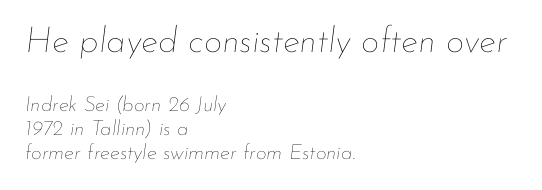
Q: Is the text bold? A: No.
Q: Is the text italic (slanted)? A: Yes, it leans right by about 7 degrees.
Q: Is the text underlined? A: No.
Q: How is the paragraph aligned? A: Left-aligned.
Q: Is the spacing between letters normal or unusually wide? A: Normal.
Q: Is the spacing between lines tight, normal or loose? A: Tight.
Q: Which block of text is set in a larger size, the first (top) or the second (bottom)? A: The first (top) one.
Q: Width (condensed, normal, or wide)? A: Normal.
Q: Stroke contrast? A: Low.
Q: x-height? A: Small.
Q: Monospaced? A: No.
